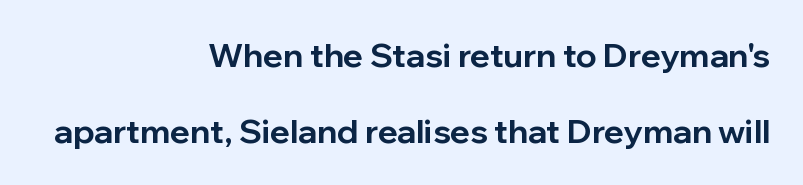
Q: Is the text bold? A: Yes.
Q: Is the text italic (slanted)? A: No, it is upright.
Q: Is the typeface a serif or a sans-serif typeface? A: Sans-serif.
Q: Is the text underlined? A: No.
Q: How is the paragraph aligned? A: Right-aligned.
Q: Is the spacing between letters normal or unusually wide? A: Normal.
Q: Is the spacing between lines tight, normal or loose? A: Loose.
Q: Width (condensed, normal, or wide)? A: Normal.
Q: Stroke contrast? A: Low.
Q: x-height? A: Medium.
Q: Monospaced? A: No.
